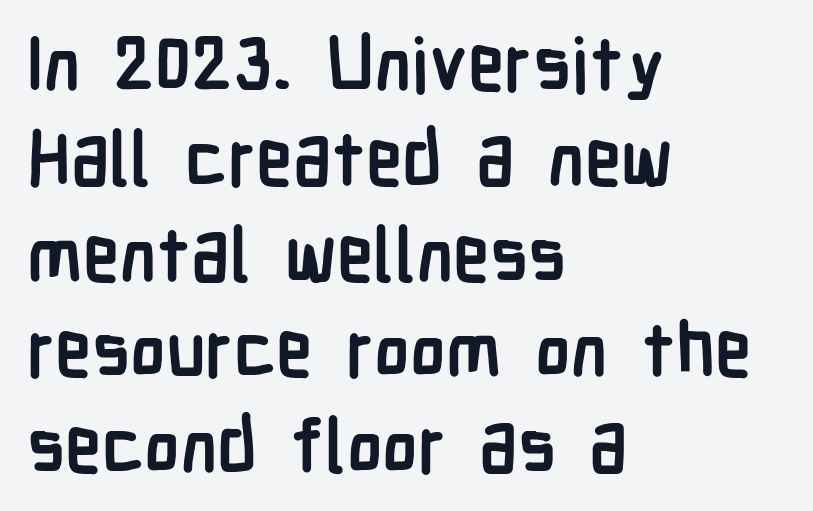
Each letter keeps its own natural width here, so spacing adapts to shape. Characters remain perfectly vertical along every line. Letter spacing: default. The designer left line spacing at the default. The font is running at its bold setting. The zone under the glyphs is completely vacant.
